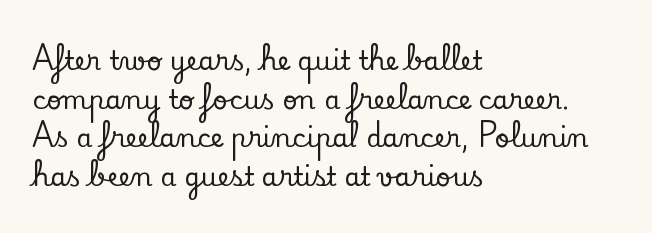
The image shows 26 px text type, upright; set left-aligned, normal line spacing (1.49x), normal letter spacing, not underlined.
